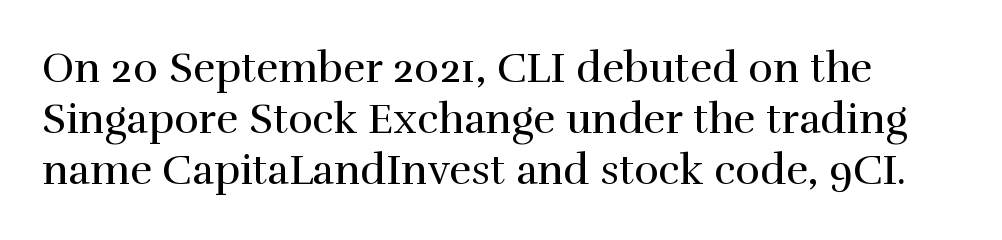
The image shows 42 px regular-weight serif type, upright; set line spacing 1.22x, normal letter spacing, not underlined; high stroke contrast and a medium x-height.
